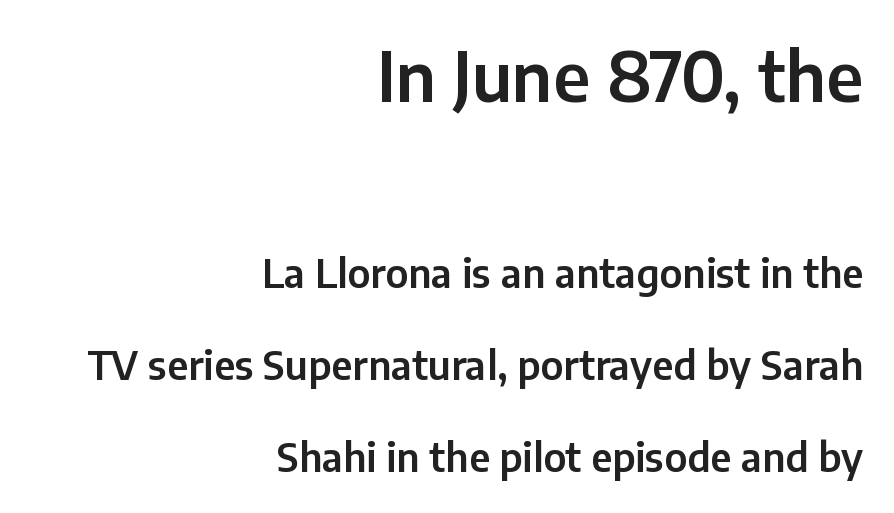
Q: Is the text italic (slanted)? A: No, it is upright.
Q: Is the typeface a serif or a sans-serif typeface? A: Sans-serif.
Q: Is the text underlined? A: No.
Q: How is the paragraph aligned? A: Right-aligned.
Q: Is the spacing between letters normal or unusually wide? A: Normal.
Q: Is the spacing between lines tight, normal or loose? A: Loose.
Q: Which block of text is set in a larger size, the first (top) or the second (bottom)? A: The first (top) one.
Q: Width (condensed, normal, or wide)? A: Normal.
Q: Stroke contrast? A: Low.
Q: x-height? A: Medium.
Q: Monospaced? A: No.
